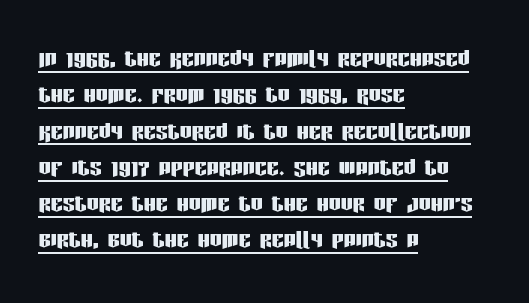
Casual observation: everything's shoved over to the left. The face used here is proportionally spaced, like ordinary book or web type. These lines were composed using upright roman letters. Underlining? Definitely there. Check where the strokes stop: nothing finishes them off — pure sans. Observe the ordinary spacing: letters are neighbours, not strangers.
